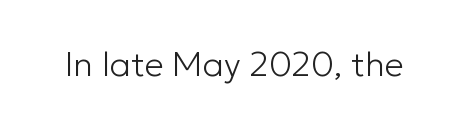
The image shows 34 px light sans-serif type, upright; set normal letter spacing, not underlined; low stroke contrast and a medium x-height.
